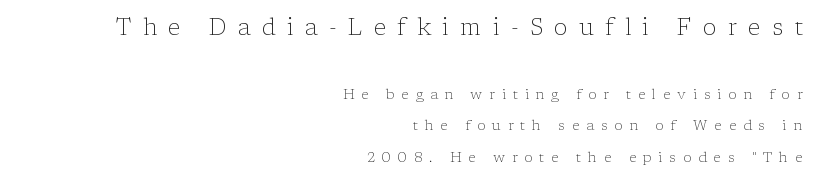
Think standard paragraph weight, or any step lighter than that. Unlike italic type, these characters show no tilt at all. Does the leading feel generous? Absolutely, it's lavish. The initial chunk of copy outweighs the following chunk in type size. The gap between lines stays unmarked.
